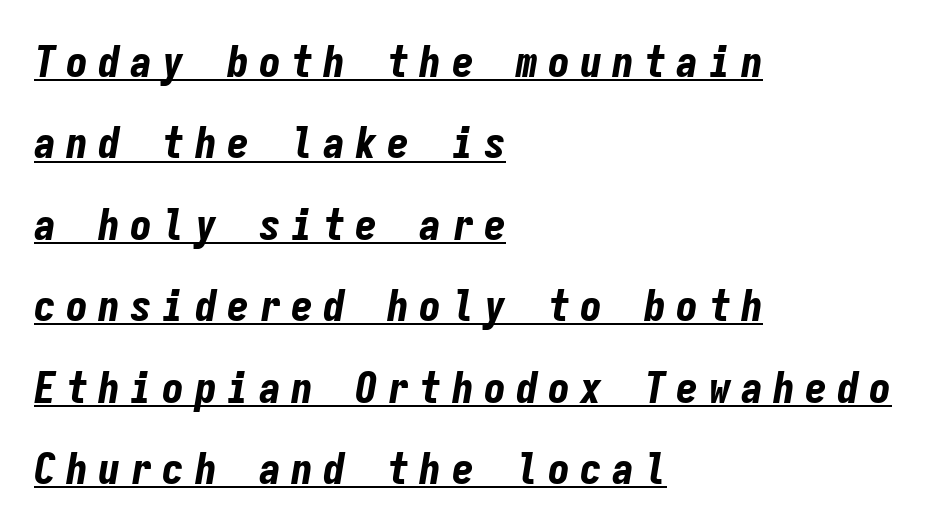
The image shows 44 px bold, condensed type, italic (leaning right), monospaced; set left-aligned, line spacing 1.85x, unusually wide letter spacing (+0.23 em), underlined; low stroke contrast and a medium x-height.
